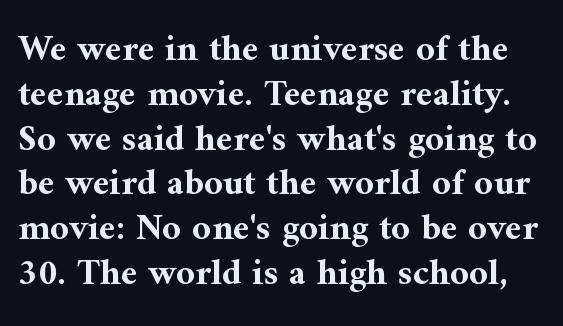
Q: Is the text bold? A: Yes.
Q: Is the text italic (slanted)? A: No, it is upright.
Q: Is the typeface a serif or a sans-serif typeface? A: Serif.
Q: Is the text underlined? A: No.
Q: Is the spacing between letters normal or unusually wide? A: Normal.
Q: Width (condensed, normal, or wide)? A: Normal.
Q: Stroke contrast? A: Medium.
Q: x-height? A: Medium.
Q: Monospaced? A: No.
